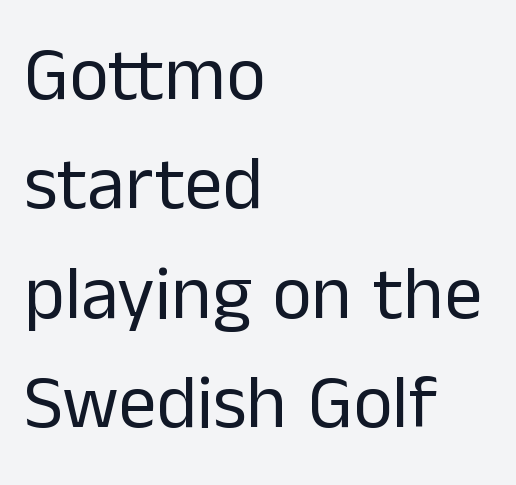
Q: Is the text bold? A: No.
Q: Is the text italic (slanted)? A: No, it is upright.
Q: Is the typeface a serif or a sans-serif typeface? A: Sans-serif.
Q: Is the text underlined? A: No.
Q: How is the paragraph aligned? A: Left-aligned.
Q: Is the spacing between letters normal or unusually wide? A: Normal.
Q: Is the spacing between lines tight, normal or loose? A: Normal.
Q: Width (condensed, normal, or wide)? A: Normal.
Q: Stroke contrast? A: Low.
Q: x-height? A: Medium.
Q: Monospaced? A: No.
